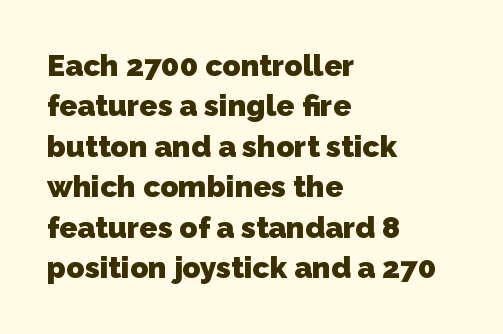
Q: Is the text bold? A: Yes.
Q: Is the typeface a serif or a sans-serif typeface? A: Sans-serif.
Q: Is the text underlined? A: No.
Q: How is the paragraph aligned? A: Left-aligned.
Q: Is the spacing between letters normal or unusually wide? A: Normal.
Q: Is the spacing between lines tight, normal or loose? A: Normal.
Q: Width (condensed, normal, or wide)? A: Normal.
Q: Stroke contrast? A: Low.
Q: x-height? A: Medium.
Q: Monospaced? A: No.
